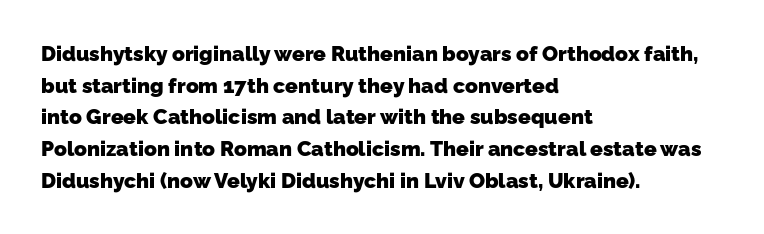
The image shows 21 px bold type; set left-aligned, normal line spacing (1.51x), normal letter spacing, not underlined.
